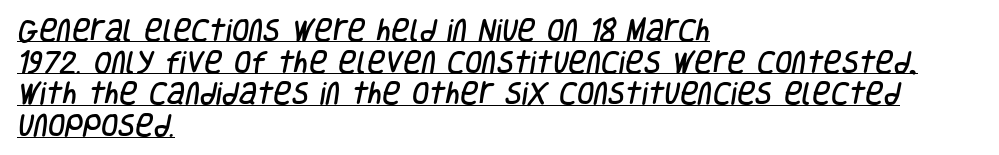
The image shows 25 px text type; set left-aligned, normal line spacing (1.27x), normal letter spacing, underlined.
